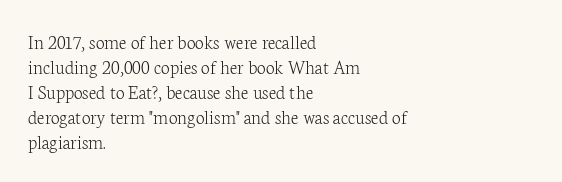
Q: Is the text bold? A: No.
Q: Is the text italic (slanted)? A: No, it is upright.
Q: Is the text underlined? A: No.
Q: How is the paragraph aligned? A: Left-aligned.
Q: Is the spacing between letters normal or unusually wide? A: Normal.
Q: Is the spacing between lines tight, normal or loose? A: Normal.
